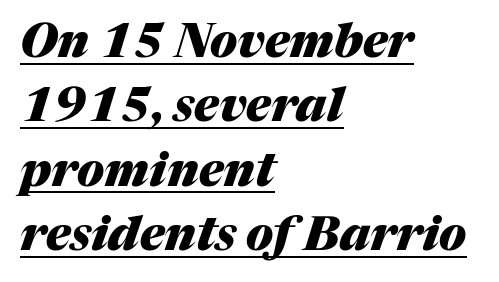
The image shows 47 px heavy type, italic (leaning right); set left-aligned, normal line spacing (1.37x), normal letter spacing, underlined; medium stroke contrast and a medium x-height.
